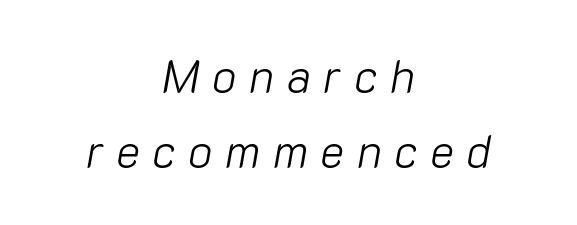
Evenly set lines give the paragraph a standard silhouette. The weight tops out at a normal text grade. An italicized treatment has been applied to the whole sample. Observe the wide spacing: letters keep a clear distance from each other. Horizontal alignment here is central, giving a formal, balanced look.
